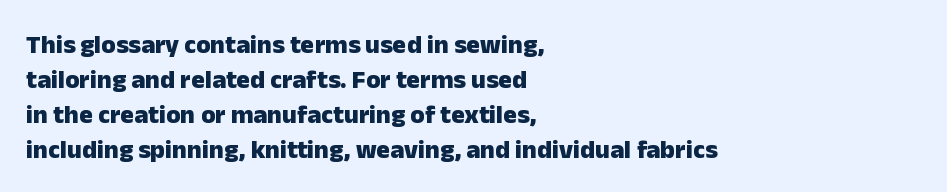
{"italic": "no", "bold": "yes", "underline": "no", "align": "left", "line_spacing": "normal", "line_spacing_ratio": 1.35, "letter_spacing": "normal", "letter_spacing_em": 0.0, "glyph_px": 26}
